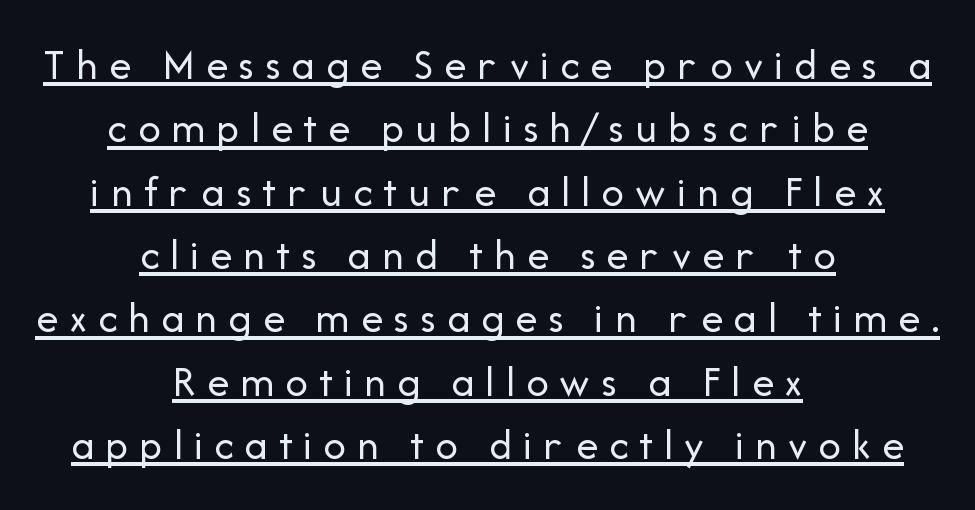
Q: Is the text bold? A: No.
Q: Is the text italic (slanted)? A: No, it is upright.
Q: Is the typeface a serif or a sans-serif typeface? A: Sans-serif.
Q: Is the text underlined? A: Yes.
Q: How is the paragraph aligned? A: Centered.
Q: Is the spacing between letters normal or unusually wide? A: Unusually wide.
Q: Is the spacing between lines tight, normal or loose? A: Normal.
Q: Width (condensed, normal, or wide)? A: Normal.
Q: Stroke contrast? A: Low.
Q: x-height? A: Medium.
Q: Monospaced? A: No.
